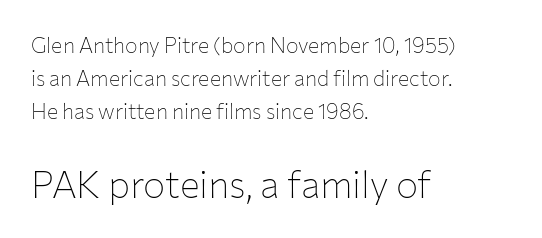
Is this a fixed-width face? No — the glyphs have proportional, varying widths. This rendering employs a face without finishing strokes, i.e., a sans-serif. Nobody touched the tracking dial on this one. Rows of type keep a routine distance in the vertical direction.
